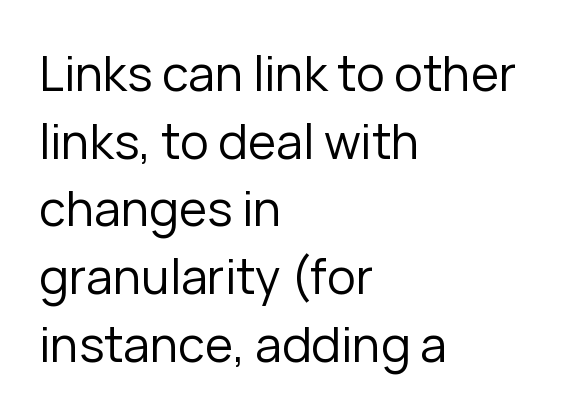
{"serif": "no", "italic": "no", "bold": "no", "weight": "regular", "width": "normal", "stroke_contrast": "low", "x_height": "medium", "monospaced": "no", "underline": "no", "align": "left", "line_spacing": "normal", "line_spacing_ratio": 1.41, "letter_spacing": "normal", "letter_spacing_em": 0.0, "glyph_px": 48}
